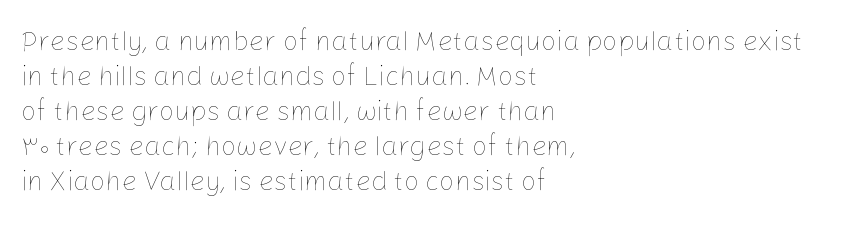
Style check: upright. Plain, unruled lines of type. The paragraph has a hard left edge and a soft right edge. This rendering leaves character spacing at its baseline value. A typesetter would call this leading conventional body-copy spacing. These glyphs show unthickened strokes, regular width or finer.
